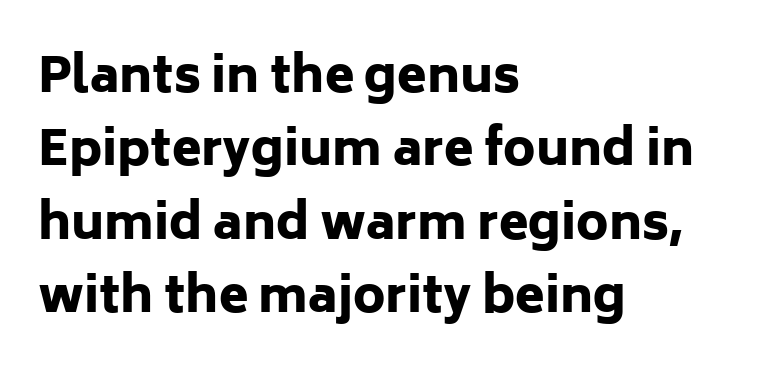
{"serif": "no", "italic": "no", "bold": "yes", "weight": "heavy", "width": "normal", "stroke_contrast": "low", "x_height": "medium", "monospaced": "no", "underline": "no", "align": "left", "line_spacing": "normal", "line_spacing_ratio": 1.53, "letter_spacing": "normal", "letter_spacing_em": 0.0, "glyph_px": 48}
